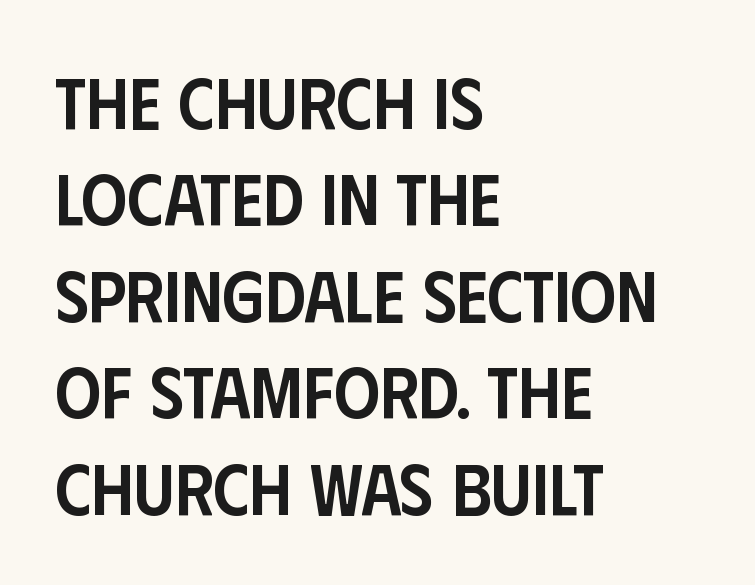
The image shows 72 px semibold, condensed sans-serif type, upright; set left-aligned, normal line spacing (1.34x), normal letter spacing, not underlined; low stroke contrast and a large x-height.
